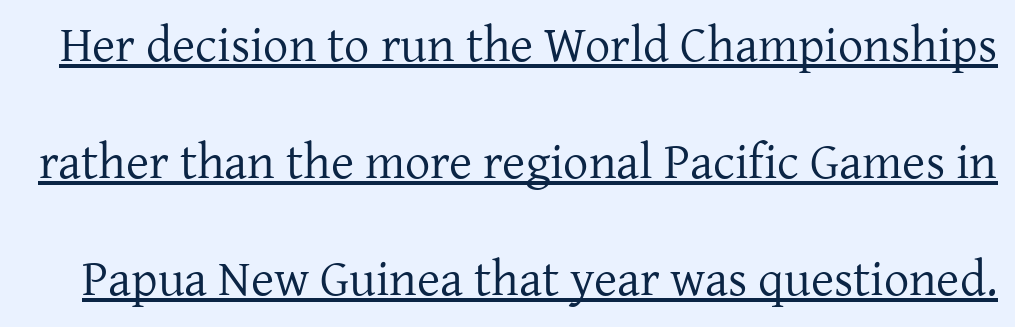
The image shows 50 px regular-weight serif type, upright; set loose line spacing (2.34x), normal letter spacing, underlined; low stroke contrast and a medium x-height.
